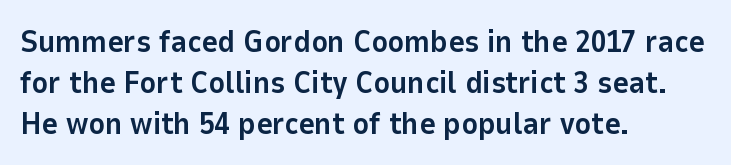
Q: Is the text bold? A: Yes.
Q: Is the text italic (slanted)? A: No, it is upright.
Q: Is the typeface a serif or a sans-serif typeface? A: Sans-serif.
Q: Is the text underlined? A: No.
Q: How is the paragraph aligned? A: Left-aligned.
Q: Is the spacing between letters normal or unusually wide? A: Normal.
Q: Is the spacing between lines tight, normal or loose? A: Normal.
Q: Width (condensed, normal, or wide)? A: Normal.
Q: Stroke contrast? A: Low.
Q: x-height? A: Medium.
Q: Monospaced? A: No.
